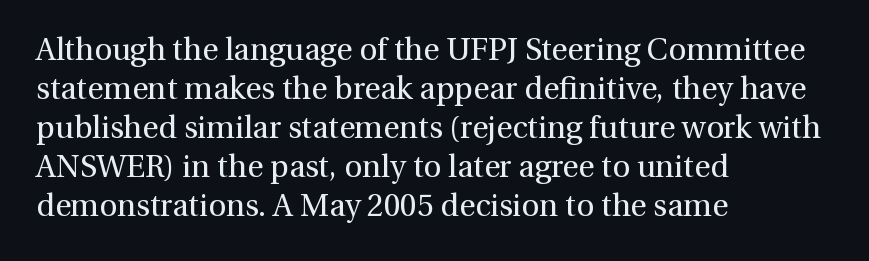
The image shows 31 px regular-weight serif type, upright; set left-aligned, normal line spacing (1.26x), normal letter spacing, not underlined; medium stroke contrast and a medium x-height.
